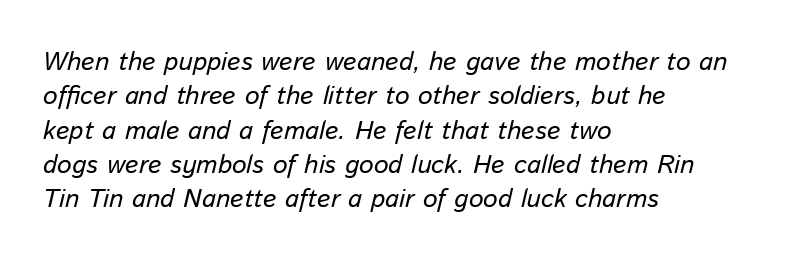
The image shows 26 px text type, italic (leaning right); set left-aligned, normal line spacing (1.32x), normal letter spacing, not underlined.
